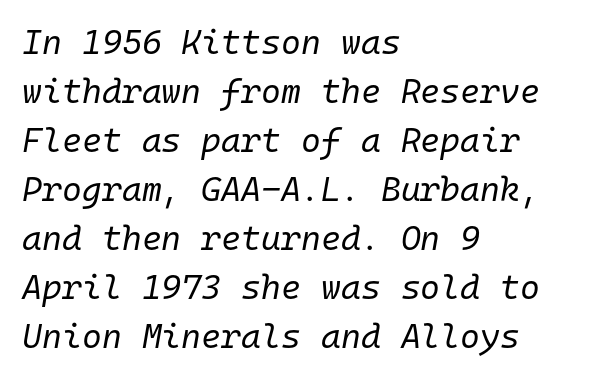
The image shows 34 px regular-weight type, italic (leaning right), monospaced; set left-aligned, normal line spacing (1.44x), normal letter spacing, not underlined; low stroke contrast and a medium x-height.
